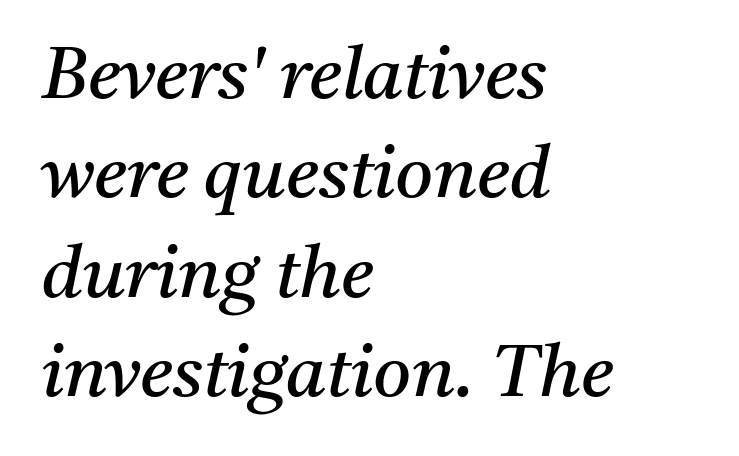
The image shows 73 px regular-weight serif type, italic (leaning right); set left-aligned, normal line spacing (1.36x), normal letter spacing, not underlined; medium stroke contrast and a medium x-height.
